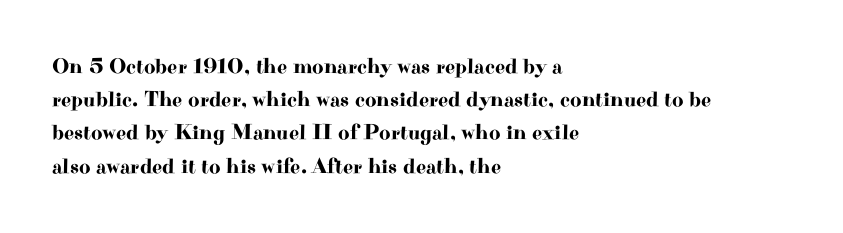
The image shows 22 px text type, upright; set left-aligned, normal line spacing (1.51x), normal letter spacing, not underlined.
